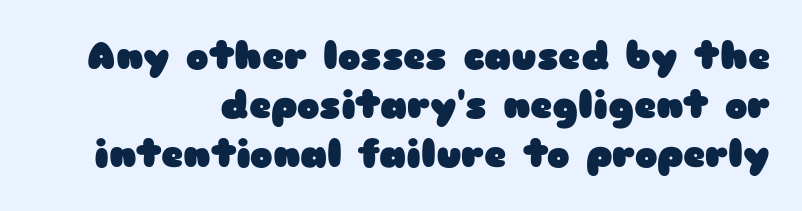
{"serif": "no", "italic": "no", "bold": "yes", "weight": "heavy", "width": "wide", "stroke_contrast": "low", "x_height": "medium", "monospaced": "no", "underline": "no", "align": "right", "line_spacing": "normal", "line_spacing_ratio": 1.29, "letter_spacing": "normal", "letter_spacing_em": 0.0, "glyph_px": 38}
